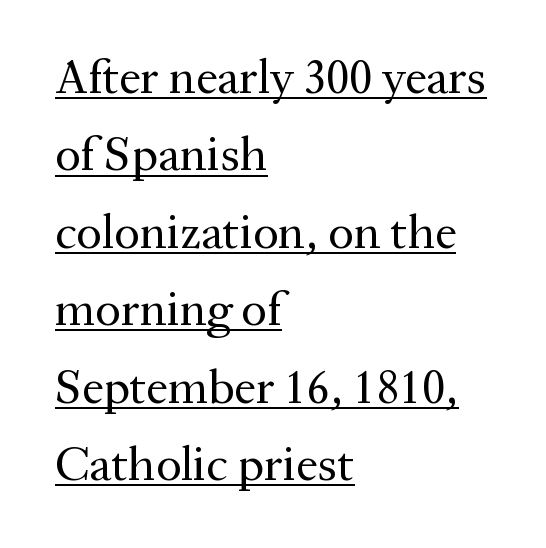
Q: Is the text bold? A: No.
Q: Is the text italic (slanted)? A: No, it is upright.
Q: Is the typeface a serif or a sans-serif typeface? A: Serif.
Q: Is the text underlined? A: Yes.
Q: How is the paragraph aligned? A: Left-aligned.
Q: Is the spacing between letters normal or unusually wide? A: Normal.
Q: Is the spacing between lines tight, normal or loose? A: Normal.
Q: Width (condensed, normal, or wide)? A: Normal.
Q: Stroke contrast? A: Medium.
Q: x-height? A: Medium.
Q: Monospaced? A: No.
